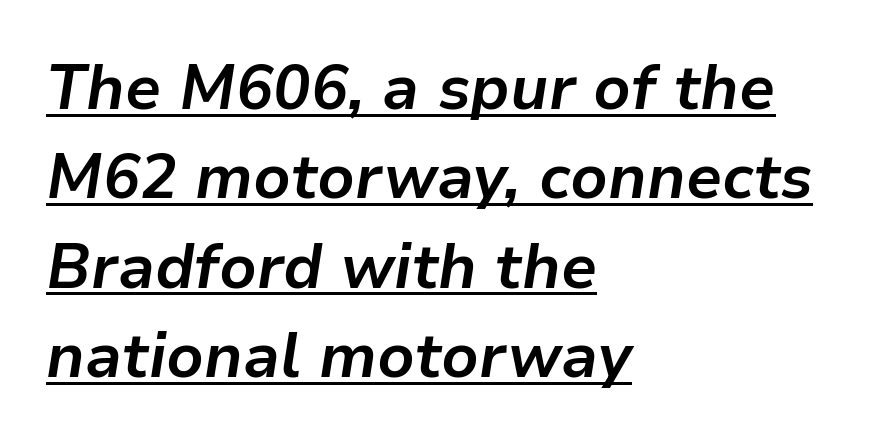
The image shows 62 px bold type, italic (leaning right); set left-aligned, normal line spacing (1.44x), normal letter spacing, underlined; low stroke contrast and a medium x-height.
